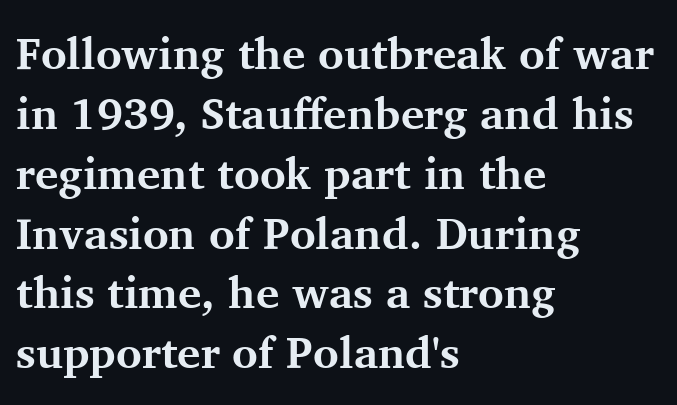
{"serif": "yes", "italic": "no", "bold": "yes", "weight": "bold", "width": "normal", "stroke_contrast": "medium", "x_height": "medium", "monospaced": "no", "underline": "no", "align": "left", "line_spacing": "normal", "line_spacing_ratio": 1.36, "letter_spacing": "normal", "letter_spacing_em": 0.0, "glyph_px": 44}
